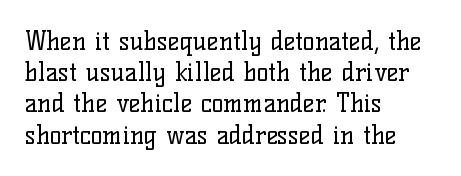
Q: Is the text bold? A: No.
Q: Is the text italic (slanted)? A: No, it is upright.
Q: Is the text underlined? A: No.
Q: How is the paragraph aligned? A: Left-aligned.
Q: Is the spacing between letters normal or unusually wide? A: Normal.
Q: Is the spacing between lines tight, normal or loose? A: Normal.
